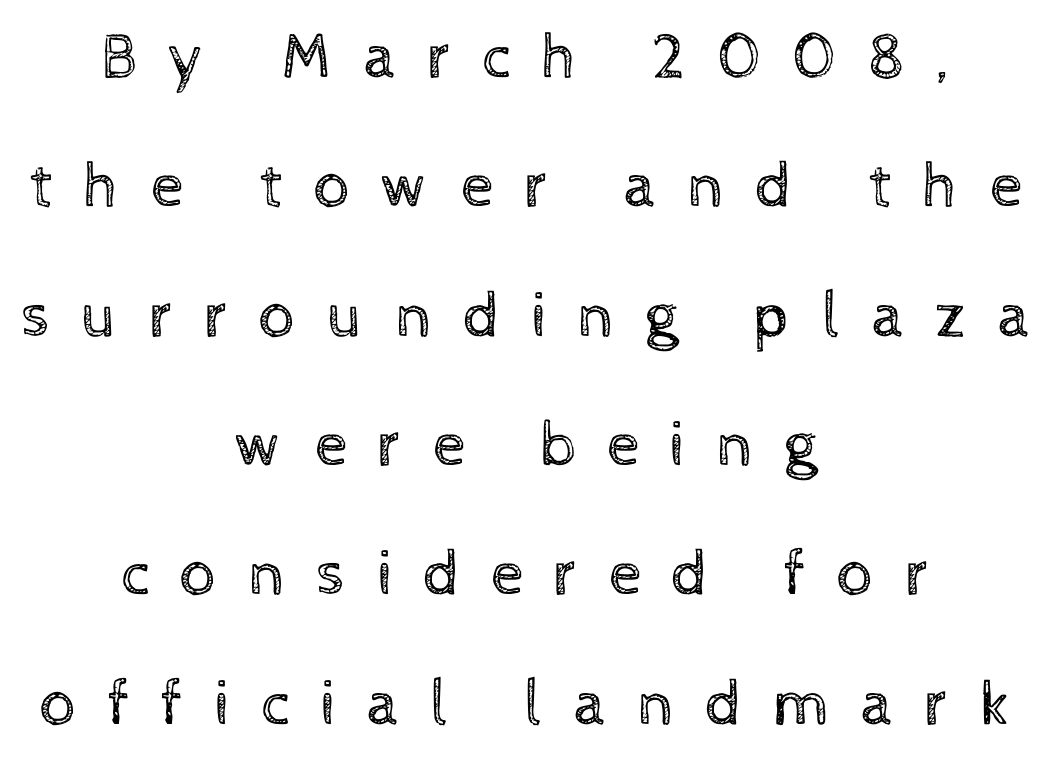
The image shows 65 px regular-weight type, upright; set centered, loose line spacing (1.99x), unusually wide letter spacing (+0.47 em), not underlined; a medium x-height.
